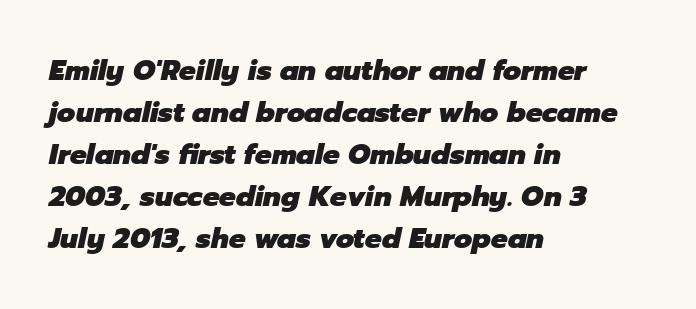
The rows are spaced the way most documents space them. The passage shown leans; its letterforms are oblique. Students, note that the glyphs here touch the page at normal intervals. This sample has the flowing, uneven cadence of proportional lettering.
